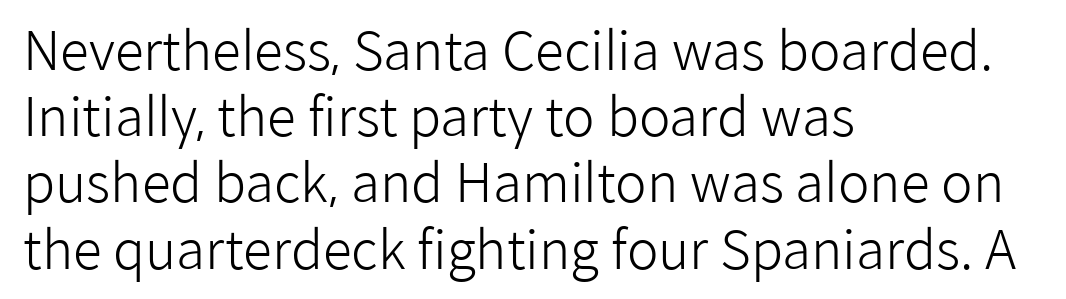
The image shows 53 px light sans-serif type, upright; set left-aligned, normal line spacing (1.25x), normal letter spacing, not underlined; low stroke contrast and a medium x-height.
